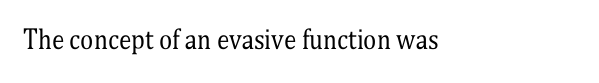
The rendering keeps characters at their native spacing. The font sits on the lighter half of the weight spectrum, regular included. Quick note: underline off. Is there any slant? The stems are plumb.
